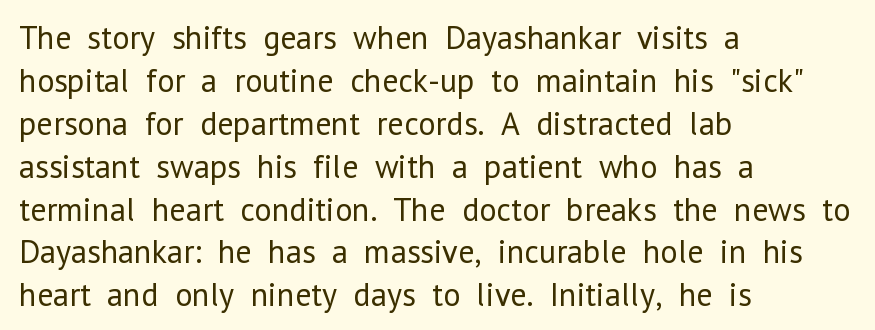
Q: Is the text bold? A: No.
Q: Is the text italic (slanted)? A: No, it is upright.
Q: Is the typeface a serif or a sans-serif typeface? A: Sans-serif.
Q: Is the text underlined? A: No.
Q: How is the paragraph aligned? A: Left-aligned.
Q: Is the spacing between letters normal or unusually wide? A: Normal.
Q: Is the spacing between lines tight, normal or loose? A: Normal.
Q: Width (condensed, normal, or wide)? A: Normal.
Q: Stroke contrast? A: Low.
Q: x-height? A: Medium.
Q: Monospaced? A: No.
